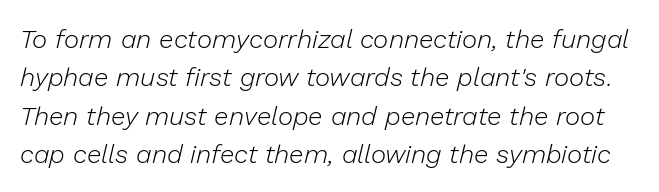
Words float on clear page, feet unadorned. Evenly set lines give the paragraph a standard silhouette. Is the letter spacing exaggerated? No — it looks like the ordinary default. Notice how the stems are inclined rather than vertical — that's the hallmark of italics. Is this a heavy cut? Hardly; it is regular or lighter.
